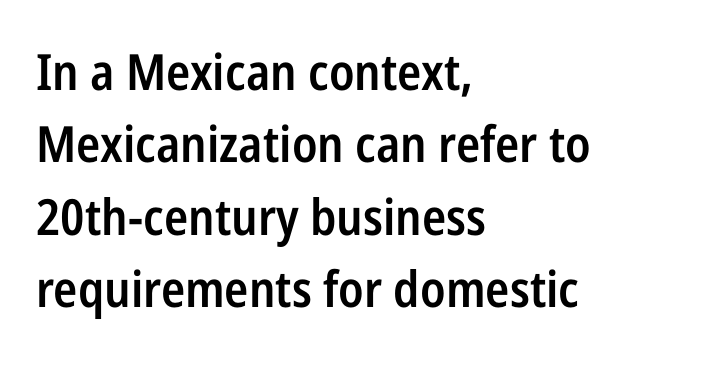
The image shows 50 px semibold, condensed sans-serif type, upright; set left-aligned, normal line spacing (1.45x), normal letter spacing, not underlined; low stroke contrast and a medium x-height.
